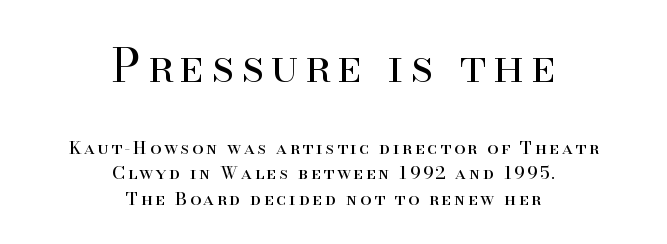
Horizontal bands of white between lines are of average thickness. In CSS terms this would be text-align: center. The zone under the glyphs is completely vacant. Stroke terminals: seriffed.
